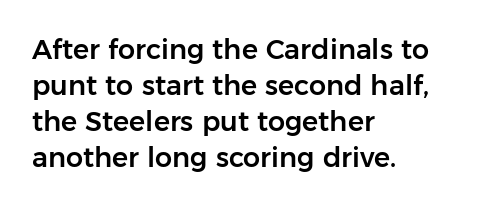
Vertically, the passage feels balanced, rows spaced as you'd expect. The face used here is rendered with its standard letterfit. The words here are not underlined. Posture: straight, roman, zero tilt.
